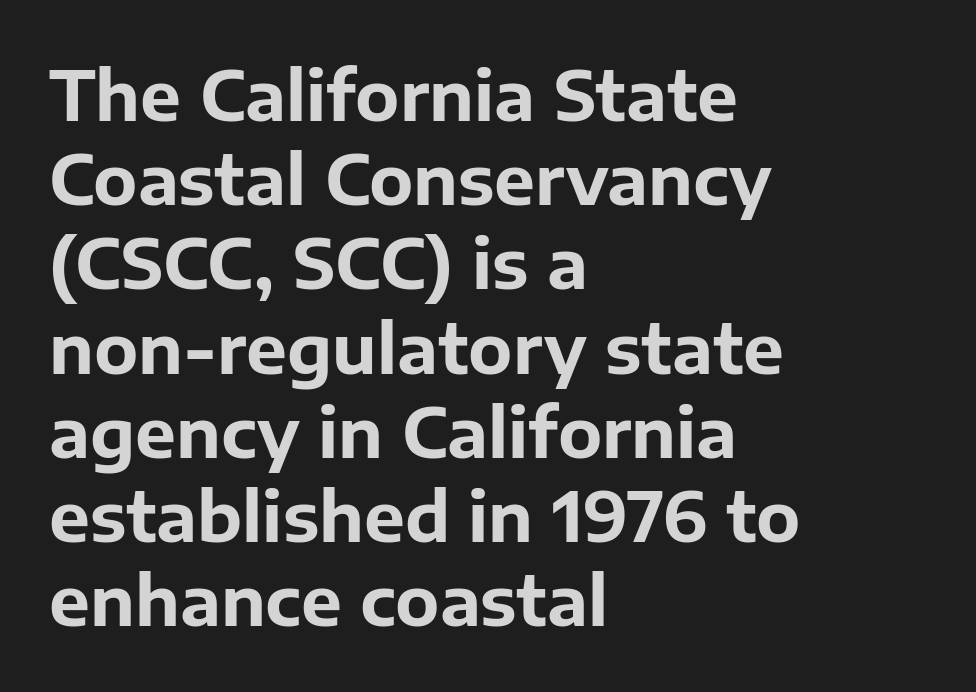
The rendering shows plain stroke endings on the letterforms — a sans-serif design. This is the regular roman posture of the typeface. The characters look thick and weighty, a clear bold. The rag falls on the right side of this text block.
